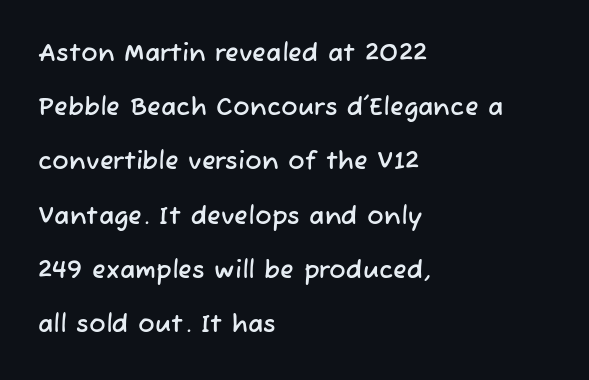
The image shows 25 px text type; set left-aligned, loose line spacing (2.17x), normal letter spacing, not underlined.
